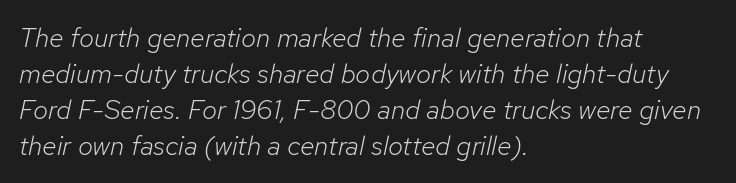
The face used here is rendered with its standard letterfit. Think standard paragraph weight, or any step lighter than that. The lines sit at an ordinary, default distance from one another. This sample is left-justified, so line endings fall wherever the words run out. The specimen omits any rule beneath the text block's lines. The letters are slanted; this is an italic face.
